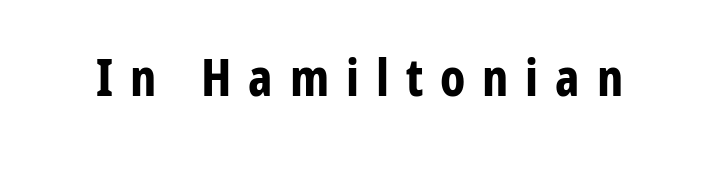
{"serif": "no", "italic": "no", "bold": "yes", "weight": "bold", "width": "condensed", "stroke_contrast": "low", "x_height": "medium", "monospaced": "no", "underline": "no", "letter_spacing": "wide", "letter_spacing_em": 0.33, "glyph_px": 51}
